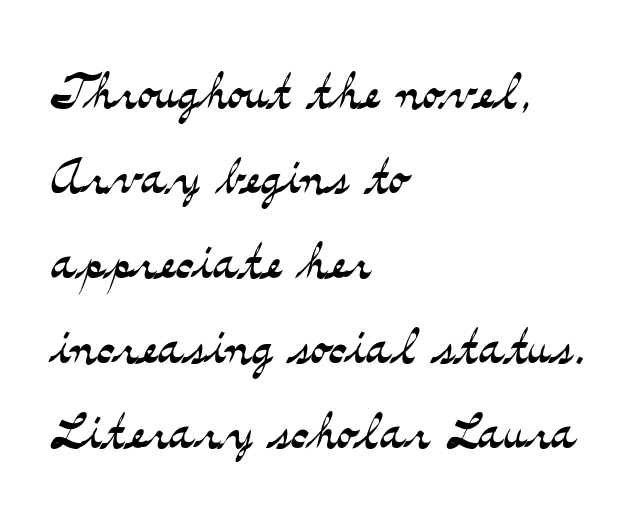
The image shows 67 px light, wide serif type; set left-aligned, normal line spacing (1.27x), normal letter spacing, not underlined; medium stroke contrast and a small x-height.
